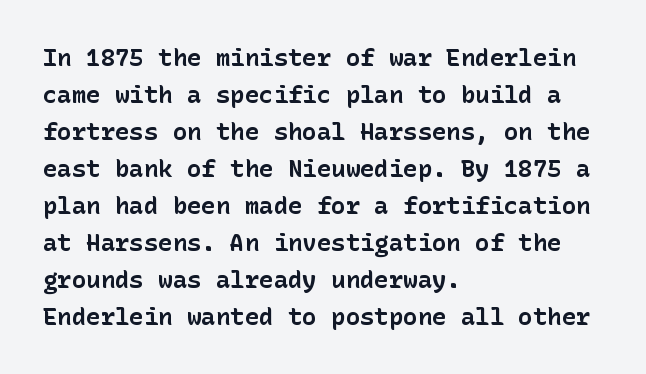
These lines sit exactly where default settings would place them. Descenders are the only things crossing below the line. As a designer I'd log this as weight 700, bold. Where is the straight margin? On the left. The axis of the letterforms is exactly vertical. No extra tracking has been applied to these lines.
